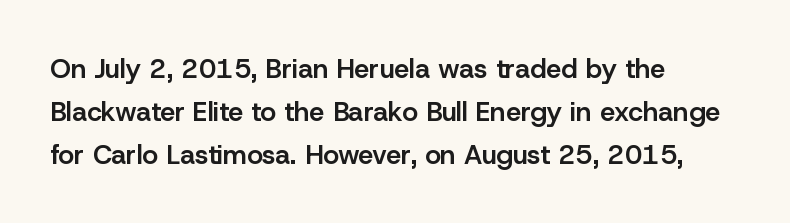
Decoration check: the copy has no underline. A classic flush-left, rag-right setting is used for this passage. Notice how descenders clear the ascenders below comfortably — that's standard leading. Tracking value appears to be zero — textbook default spacing.
